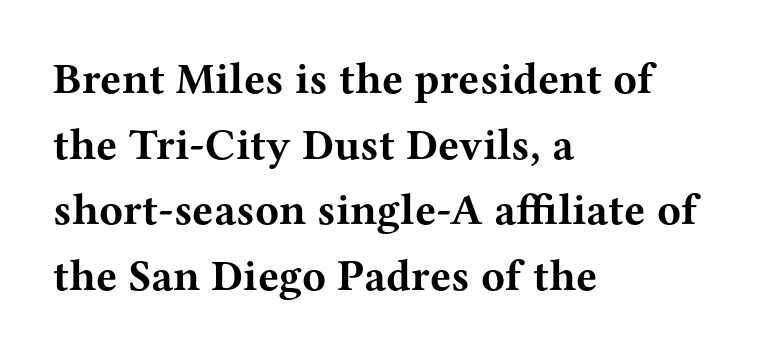
{"serif": "yes", "italic": "no", "bold": "yes", "weight": "bold", "width": "wide", "stroke_contrast": "medium", "x_height": "medium", "monospaced": "no", "underline": "no", "align": "left", "line_spacing": "normal", "line_spacing_ratio": 1.49, "letter_spacing": "normal", "letter_spacing_em": 0.0, "glyph_px": 44}
